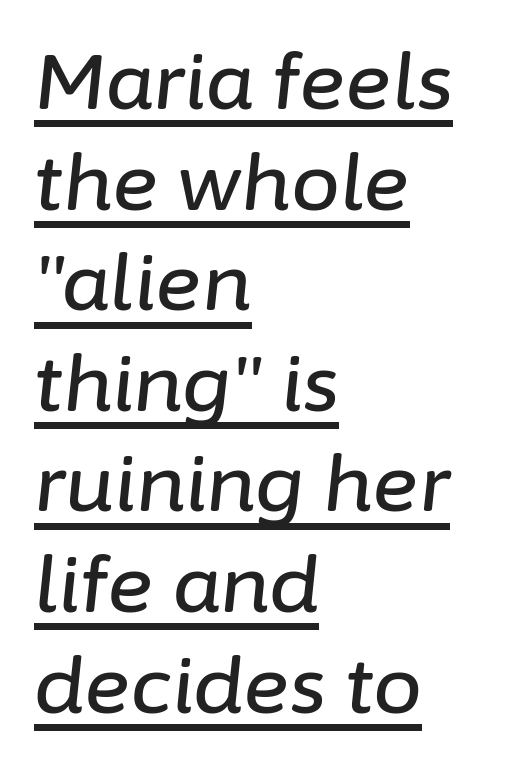
The image shows 78 px text type, italic (leaning right); set left-aligned, normal line spacing (1.29x), normal letter spacing, underlined; low stroke contrast and a medium x-height.
